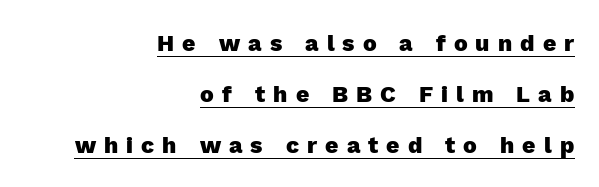
A typographer would call this underscored text. Posture: upright roman. Alignment: flush right. Look at the tracking — it's clearly loosened, letters drifting apart.
